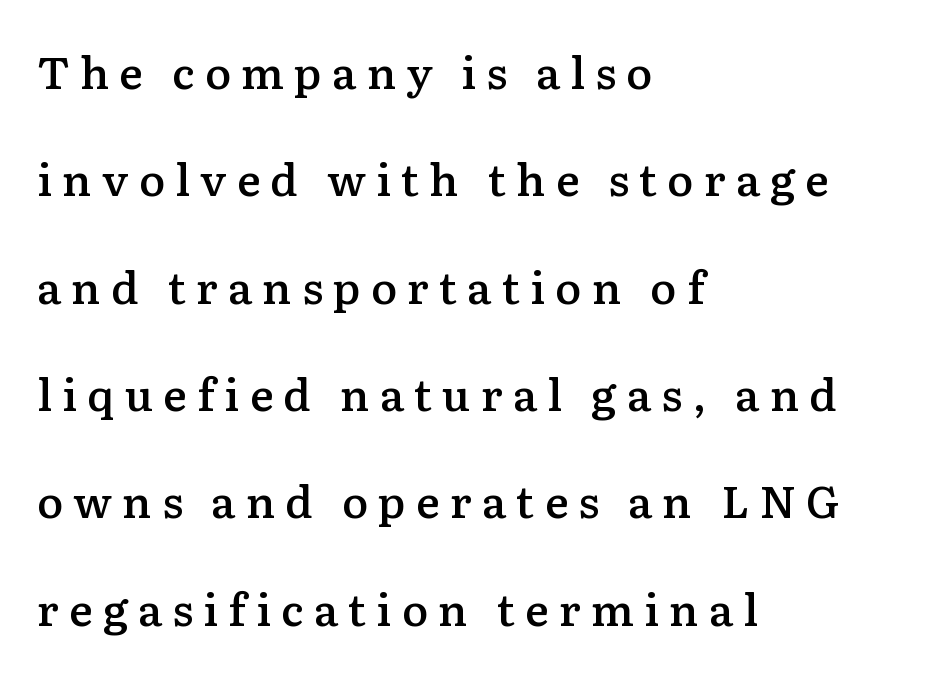
Q: Is the text bold? A: Semi-bold.
Q: Is the text italic (slanted)? A: No, it is upright.
Q: Is the typeface a serif or a sans-serif typeface? A: Serif.
Q: Is the text underlined? A: No.
Q: How is the paragraph aligned? A: Left-aligned.
Q: Is the spacing between letters normal or unusually wide? A: Unusually wide.
Q: Is the spacing between lines tight, normal or loose? A: Loose.
Q: Width (condensed, normal, or wide)? A: Normal.
Q: Stroke contrast? A: Low.
Q: x-height? A: Medium.
Q: Monospaced? A: No.
